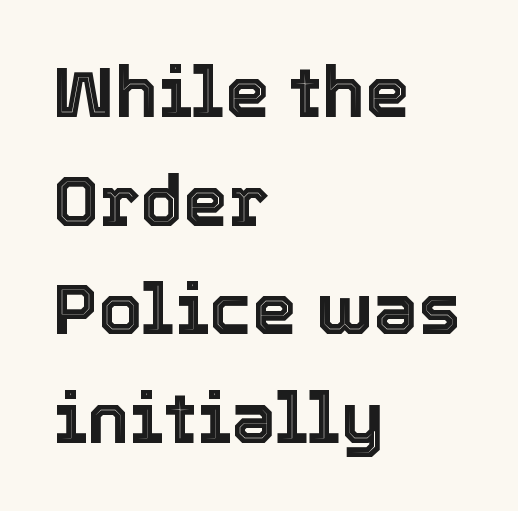
{"italic": "no", "width": "normal", "x_height": "medium", "monospaced": "no", "underline": "no", "align": "left", "line_spacing": "normal", "line_spacing_ratio": 1.53, "letter_spacing": "normal", "letter_spacing_em": 0.0, "glyph_px": 71}
